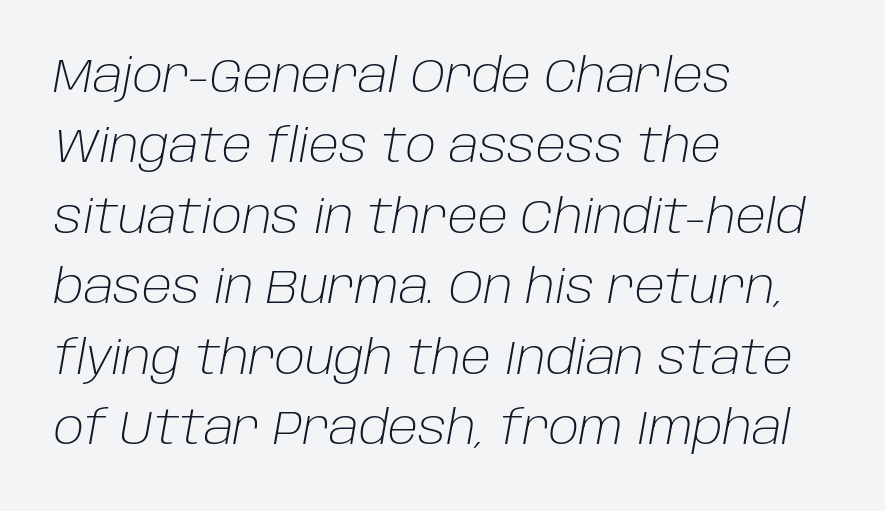
Spacing between characters is what you'd get straight out of the box. Note the varied advance widths — an 'i' is clearly narrower than an 'm'. This block has exactly the height ordinary leading produces. The letters look calm and open, with moderate or lighter stems.
